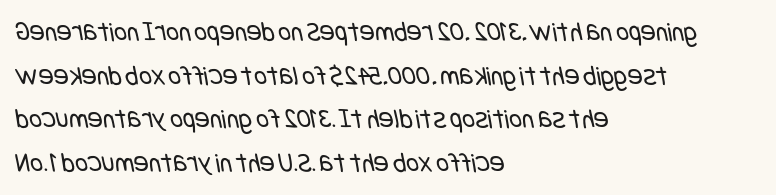
{"serif": "no", "bold": "no", "weight": "regular", "width": "condensed", "stroke_contrast": "low", "x_height": "large", "underline": "no", "align": "left", "line_spacing": "normal", "line_spacing_ratio": 1.56, "letter_spacing": "normal", "letter_spacing_em": 0.0, "glyph_px": 28}
